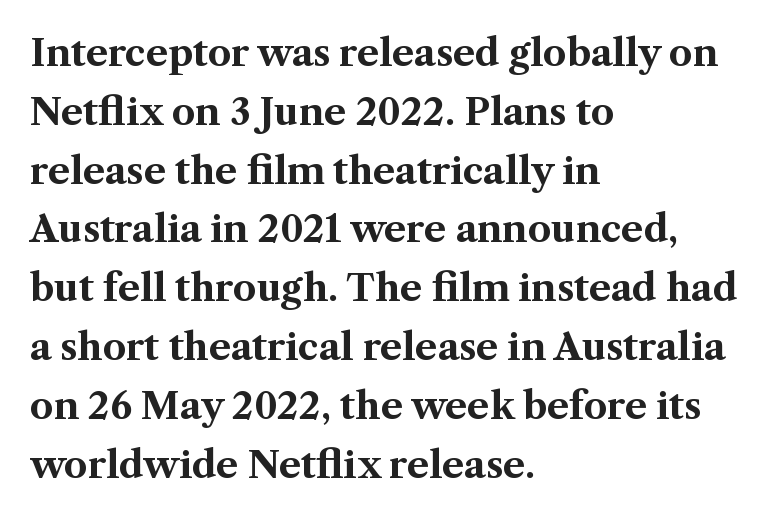
{"serif": "yes", "italic": "no", "bold": "yes", "weight": "bold", "width": "normal", "stroke_contrast": "medium", "x_height": "medium", "monospaced": "no", "underline": "no", "align": "left", "line_spacing": "normal", "line_spacing_ratio": 1.59, "letter_spacing": "normal", "letter_spacing_em": 0.0, "glyph_px": 37}
